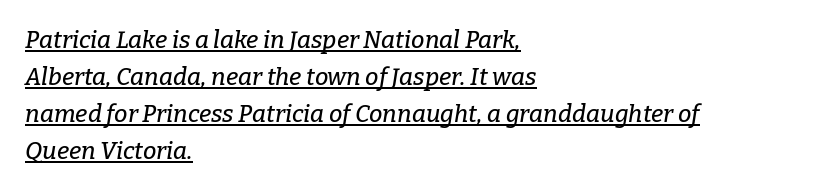
The image shows 24 px text type, italic (leaning right); set left-aligned, normal line spacing (1.54x), normal letter spacing, underlined.
